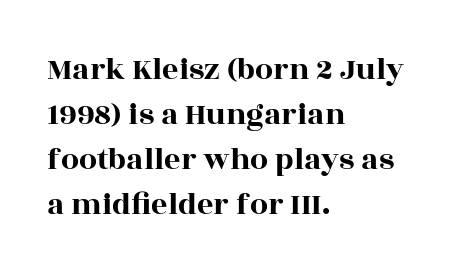
Q: Is the text italic (slanted)? A: No, it is upright.
Q: Is the typeface a serif or a sans-serif typeface? A: Serif.
Q: Is the text underlined? A: No.
Q: How is the paragraph aligned? A: Left-aligned.
Q: Is the spacing between letters normal or unusually wide? A: Normal.
Q: Is the spacing between lines tight, normal or loose? A: Normal.
Q: Width (condensed, normal, or wide)? A: Wide.
Q: x-height? A: Large.
Q: Monospaced? A: No.
